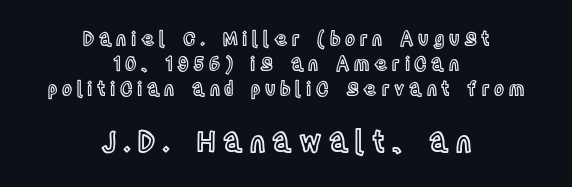
{"italic": "no", "width": "condensed", "x_height": "large", "monospaced": "no", "underline": "no", "align": "center", "line_spacing": "normal", "line_spacing_ratio": 1.32, "letter_spacing": "wide", "letter_spacing_em": 0.24, "larger_block": "second", "size_ratio": 1.53, "glyph_px": 29}
